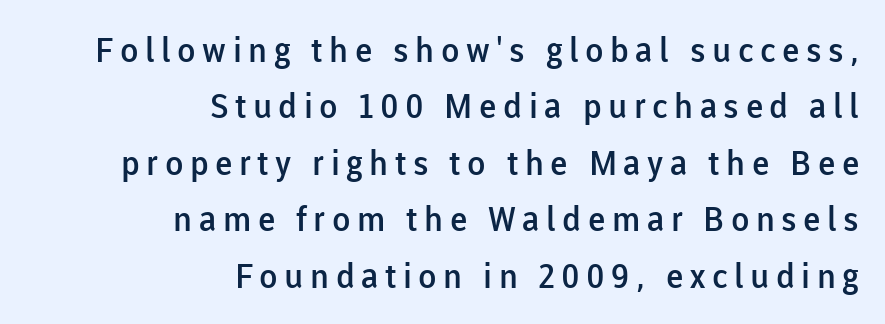
Q: Is the text bold? A: Semi-bold.
Q: Is the text italic (slanted)? A: No, it is upright.
Q: Is the typeface a serif or a sans-serif typeface? A: Sans-serif.
Q: Is the text underlined? A: No.
Q: How is the paragraph aligned? A: Right-aligned.
Q: Is the spacing between lines tight, normal or loose? A: Normal.
Q: Width (condensed, normal, or wide)? A: Normal.
Q: Stroke contrast? A: Low.
Q: x-height? A: Medium.
Q: Monospaced? A: No.
